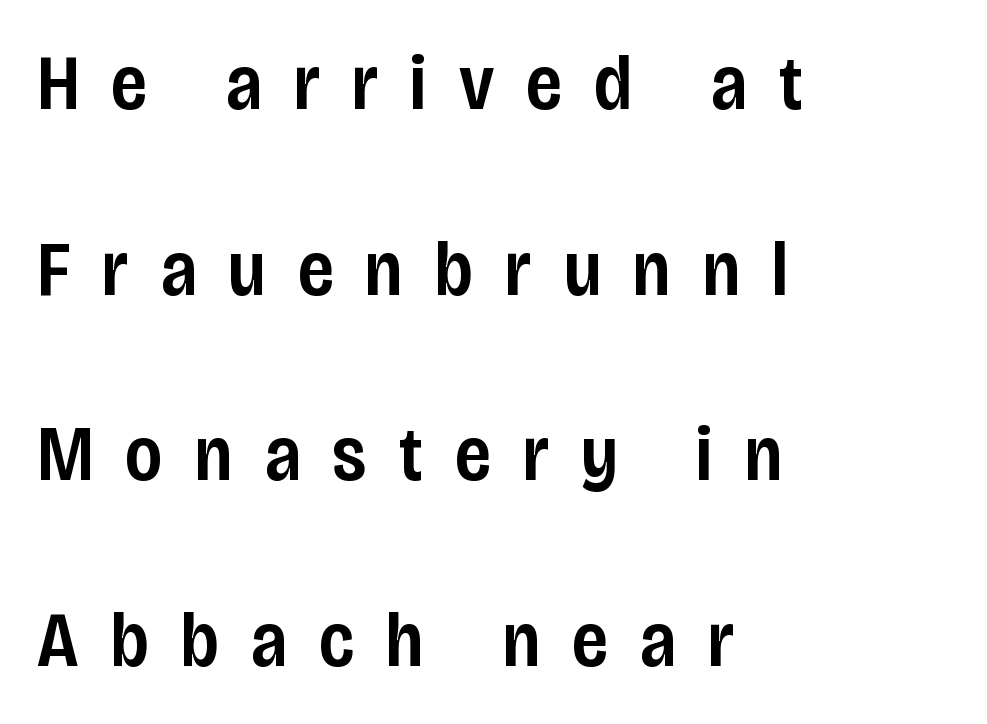
To sum up the face: it is a sans, with no serifs. The foot of each line stays bare and open. Tall strokes in this sample are plumb rather than angled. Weight check: semibold — heavier than regular, not quite bold. Baseline-to-baseline distance is far greater than the letter height. The horizontal fit of the characters is loose and conspicuously gappy.
